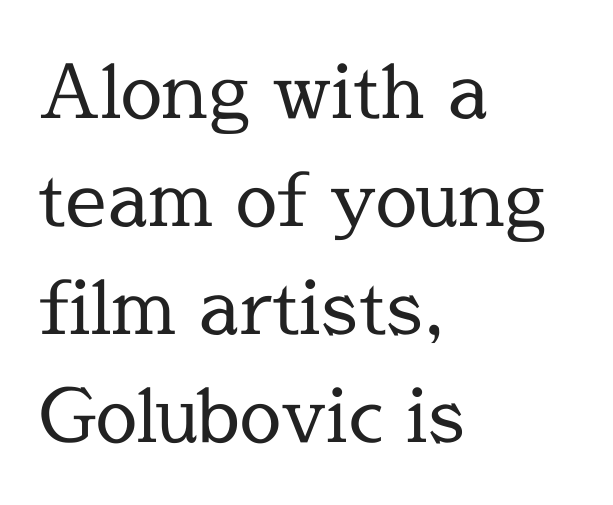
Does the type have serifs? Yes, each stem ends in a small foot. The typesetting does not lean heavy: it is not bold. Typeset ragged right — the left edge is the straight one. Quick note: underline off. The space between consecutive lines is moderate.
